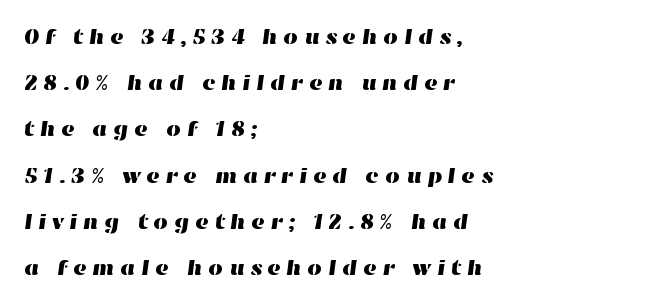
The image shows 21 px text type; set left-aligned, loose line spacing (2.2x), unusually wide letter spacing (+0.25 em), not underlined.
